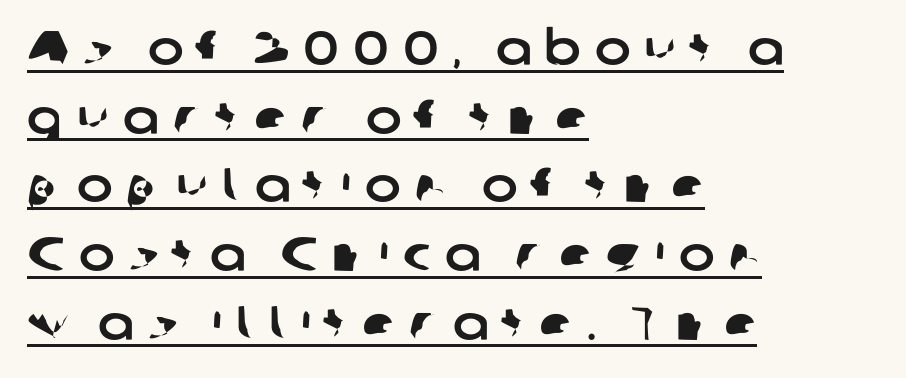
The passage shown stacks its lines at a standard gap. This sample carries an underscore along the baseline area. Note: no serifs on the glyphs. How are the letters spaced? Widely, with obvious added tracking.
